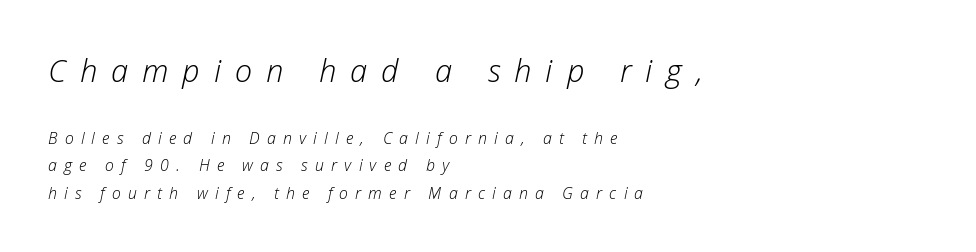
{"italic": "yes", "lean": "right", "slant_degrees": 12, "bold": "no", "weight": "light", "width": "normal", "stroke_contrast": "low", "x_height": "medium", "monospaced": "no", "underline": "no", "align": "left", "line_spacing_ratio": 1.71, "letter_spacing": "wide", "letter_spacing_em": 0.45, "larger_block": "first", "size_ratio": 1.94, "glyph_px": 31}
